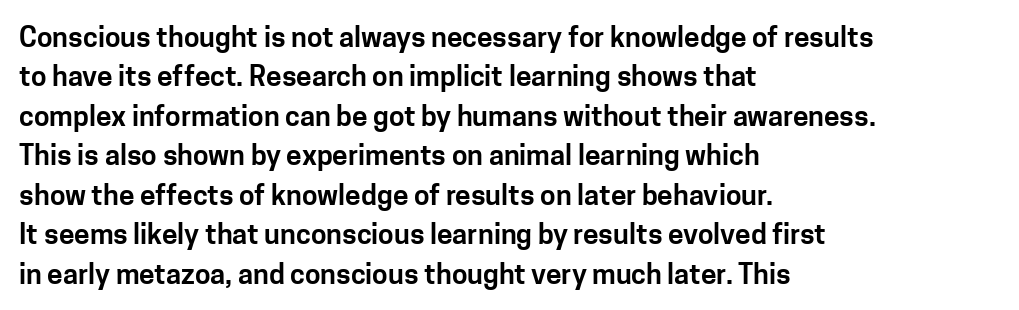
{"serif": "no", "italic": "no", "width": "normal", "stroke_contrast": "low", "x_height": "medium", "monospaced": "no", "underline": "no", "align": "left", "line_spacing": "normal", "line_spacing_ratio": 1.41, "letter_spacing": "normal", "letter_spacing_em": 0.0, "glyph_px": 28}
